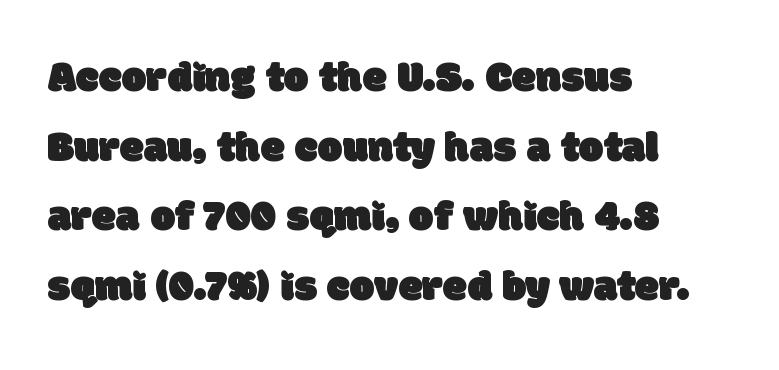
The image shows 44 px sans-serif type; set left-aligned, normal line spacing (1.58x), normal letter spacing, not underlined; low stroke contrast and a large x-height.
